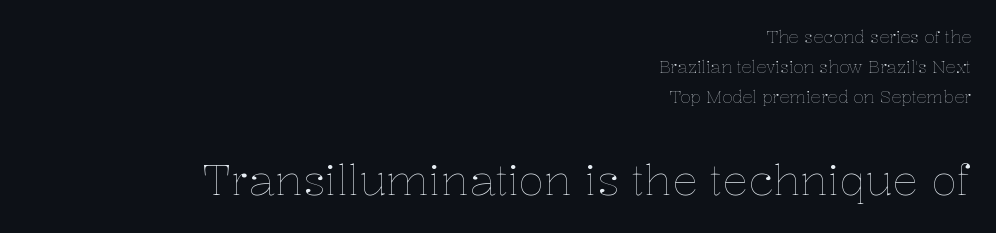
{"italic": "no", "bold": "no", "weight": "thin", "width": "normal", "stroke_contrast": "low", "x_height": "medium", "monospaced": "no", "underline": "no", "align": "right", "line_spacing_ratio": 1.77, "letter_spacing": "normal", "letter_spacing_em": 0.0, "larger_block": "second", "size_ratio": 2.53, "glyph_px": 43}
